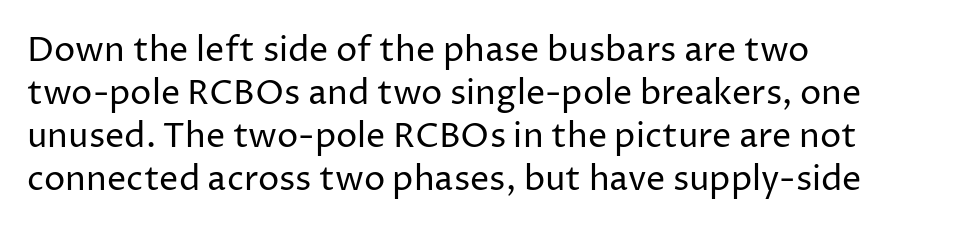
Q: Is the text bold? A: No.
Q: Is the text italic (slanted)? A: No, it is upright.
Q: Is the typeface a serif or a sans-serif typeface? A: Sans-serif.
Q: Is the text underlined? A: No.
Q: How is the paragraph aligned? A: Left-aligned.
Q: Is the spacing between letters normal or unusually wide? A: Normal.
Q: Is the spacing between lines tight, normal or loose? A: Normal.
Q: Width (condensed, normal, or wide)? A: Normal.
Q: Stroke contrast? A: Low.
Q: x-height? A: Medium.
Q: Monospaced? A: No.
